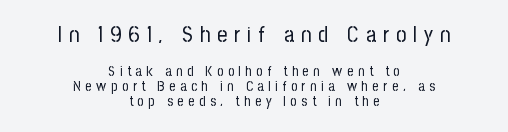
Both edges are ragged and mirror each other, which tells us the setting is centered. Just letters on the line, the space beneath them empty. The emphasis by scale lands on block number one, above. In terms of leading, this rendering errs on the cramped side. Weight: not bold — regular or lighter. This sample uses an upright cut, with every glyph sitting square on the baseline.
